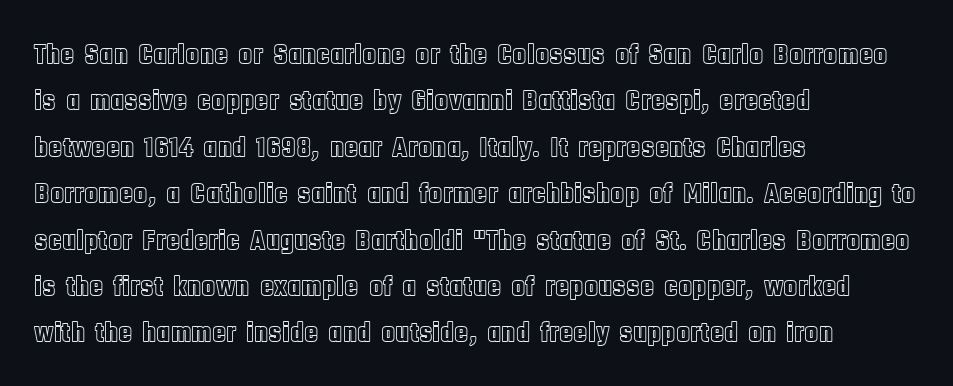
{"italic": "no", "width": "condensed", "x_height": "large", "monospaced": "no", "underline": "no", "align": "left", "line_spacing": "normal", "line_spacing_ratio": 1.6, "letter_spacing": "normal", "letter_spacing_em": 0.0, "glyph_px": 29}
